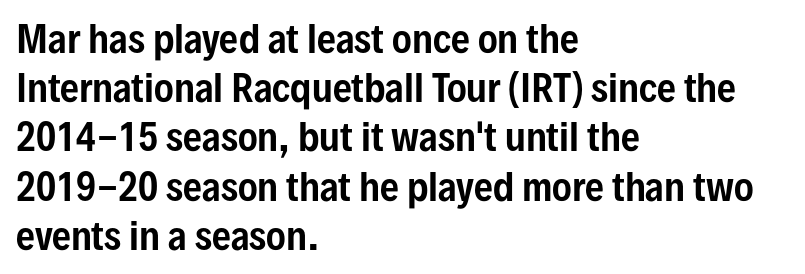
Q: Is the text italic (slanted)? A: No, it is upright.
Q: Is the typeface a serif or a sans-serif typeface? A: Sans-serif.
Q: Is the text underlined? A: No.
Q: How is the paragraph aligned? A: Left-aligned.
Q: Is the spacing between letters normal or unusually wide? A: Normal.
Q: Is the spacing between lines tight, normal or loose? A: Normal.
Q: Width (condensed, normal, or wide)? A: Condensed.
Q: Stroke contrast? A: Low.
Q: x-height? A: Medium.
Q: Monospaced? A: No.
